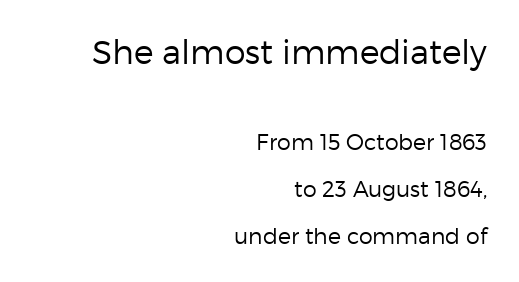
Q: Is the text bold? A: No.
Q: Is the text italic (slanted)? A: No, it is upright.
Q: Is the typeface a serif or a sans-serif typeface? A: Sans-serif.
Q: Is the text underlined? A: No.
Q: How is the paragraph aligned? A: Right-aligned.
Q: Is the spacing between letters normal or unusually wide? A: Normal.
Q: Is the spacing between lines tight, normal or loose? A: Loose.
Q: Which block of text is set in a larger size, the first (top) or the second (bottom)? A: The first (top) one.
Q: Width (condensed, normal, or wide)? A: Normal.
Q: Stroke contrast? A: Low.
Q: x-height? A: Medium.
Q: Monospaced? A: No.
